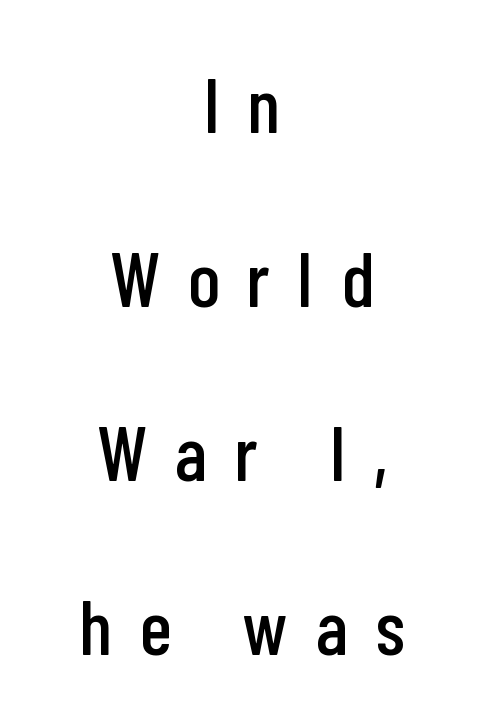
Q: Is the text italic (slanted)? A: No, it is upright.
Q: Is the typeface a serif or a sans-serif typeface? A: Sans-serif.
Q: Is the text underlined? A: No.
Q: How is the paragraph aligned? A: Centered.
Q: Is the spacing between letters normal or unusually wide? A: Unusually wide.
Q: Is the spacing between lines tight, normal or loose? A: Loose.
Q: Width (condensed, normal, or wide)? A: Condensed.
Q: Stroke contrast? A: Low.
Q: x-height? A: Medium.
Q: Monospaced? A: No.
